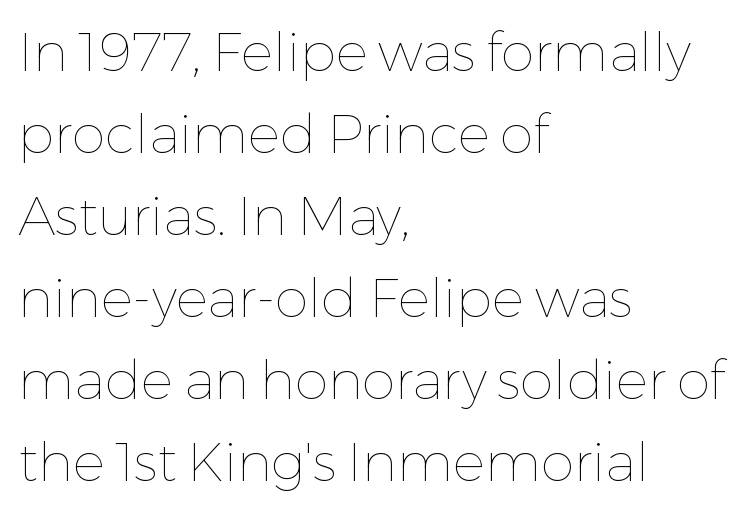
Q: Is the text bold? A: No.
Q: Is the text italic (slanted)? A: No, it is upright.
Q: Is the text underlined? A: No.
Q: How is the paragraph aligned? A: Left-aligned.
Q: Is the spacing between letters normal or unusually wide? A: Normal.
Q: Is the spacing between lines tight, normal or loose? A: Normal.
Q: Width (condensed, normal, or wide)? A: Normal.
Q: Stroke contrast? A: Low.
Q: x-height? A: Medium.
Q: Monospaced? A: No.
